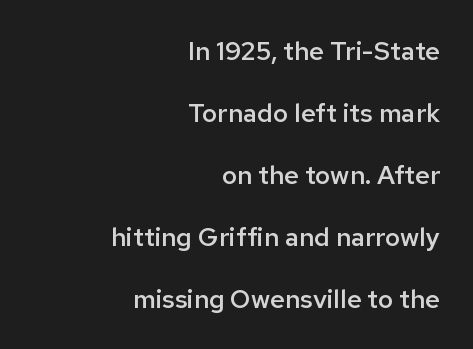
Q: Is the text bold? A: Semi-bold.
Q: Is the text italic (slanted)? A: No, it is upright.
Q: Is the text underlined? A: No.
Q: How is the paragraph aligned? A: Right-aligned.
Q: Is the spacing between letters normal or unusually wide? A: Normal.
Q: Is the spacing between lines tight, normal or loose? A: Loose.
